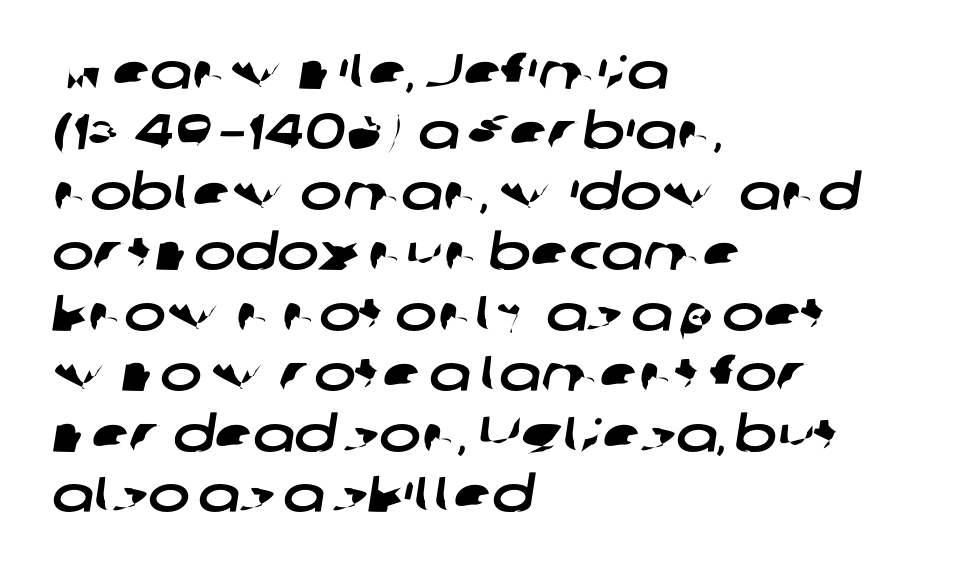
The image shows 50 px wide sans-serif type; set left-aligned, line spacing 1.21x, normal letter spacing, not underlined; low stroke contrast and a medium x-height.
